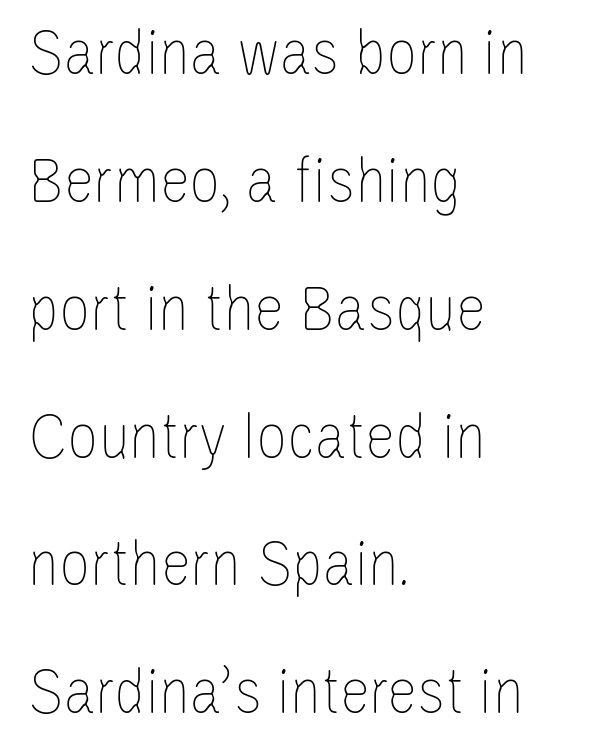
Q: Is the text bold? A: No.
Q: Is the text italic (slanted)? A: No, it is upright.
Q: Is the text underlined? A: No.
Q: How is the paragraph aligned? A: Left-aligned.
Q: Is the spacing between letters normal or unusually wide? A: Normal.
Q: Width (condensed, normal, or wide)? A: Condensed.
Q: Stroke contrast? A: Low.
Q: x-height? A: Large.
Q: Monospaced? A: No.
